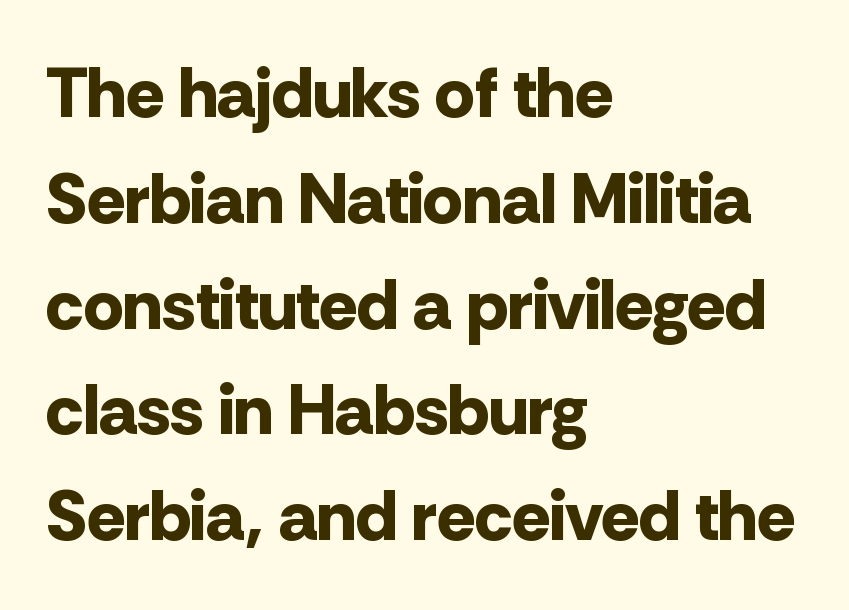
{"serif": "no", "italic": "no", "bold": "yes", "weight": "bold", "width": "normal", "stroke_contrast": "low", "x_height": "medium", "monospaced": "no", "underline": "no", "align": "left", "line_spacing": "normal", "line_spacing_ratio": 1.49, "letter_spacing": "normal", "letter_spacing_em": 0.0, "glyph_px": 71}
